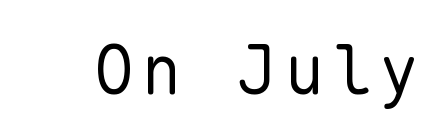
Q: Is the text bold? A: No.
Q: Is the text italic (slanted)? A: No, it is upright.
Q: Is the typeface a serif or a sans-serif typeface? A: Sans-serif.
Q: Is the text underlined? A: No.
Q: Width (condensed, normal, or wide)? A: Normal.
Q: Stroke contrast? A: Low.
Q: x-height? A: Medium.
Q: Monospaced? A: Yes.
